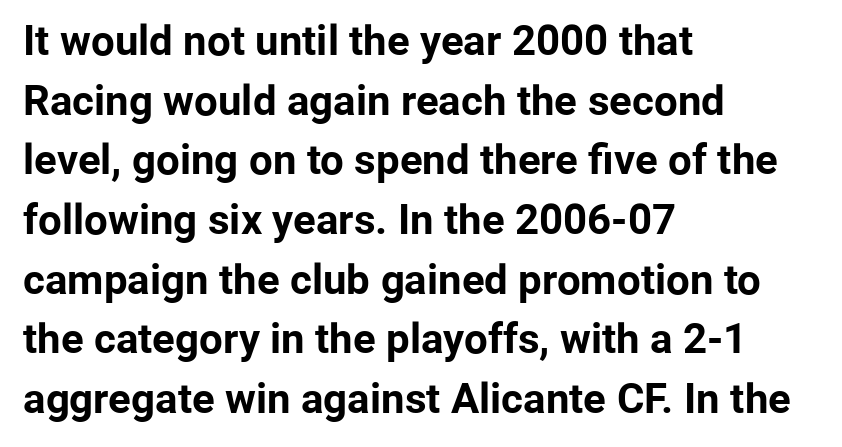
{"serif": "no", "italic": "no", "bold": "yes", "weight": "bold", "width": "normal", "stroke_contrast": "low", "x_height": "medium", "monospaced": "no", "underline": "no", "align": "left", "line_spacing": "normal", "line_spacing_ratio": 1.42, "letter_spacing": "normal", "letter_spacing_em": 0.0, "glyph_px": 42}
